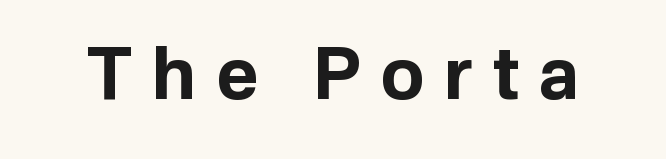
Q: Is the text bold? A: Yes.
Q: Is the text italic (slanted)? A: No, it is upright.
Q: Is the typeface a serif or a sans-serif typeface? A: Sans-serif.
Q: Is the text underlined? A: No.
Q: Is the spacing between letters normal or unusually wide? A: Unusually wide.
Q: Width (condensed, normal, or wide)? A: Normal.
Q: Stroke contrast? A: Low.
Q: x-height? A: Medium.
Q: Monospaced? A: No.
